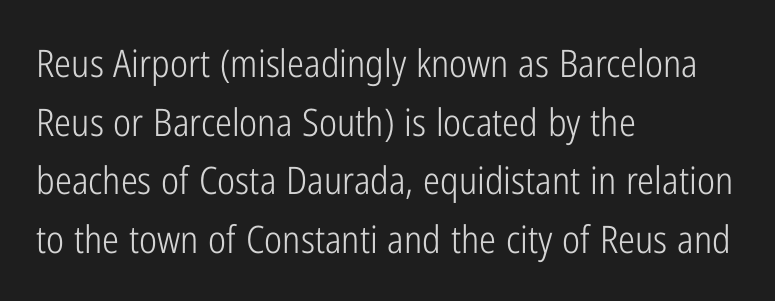
Q: Is the text bold? A: No.
Q: Is the text italic (slanted)? A: No, it is upright.
Q: Is the typeface a serif or a sans-serif typeface? A: Sans-serif.
Q: Is the text underlined? A: No.
Q: How is the paragraph aligned? A: Left-aligned.
Q: Is the spacing between letters normal or unusually wide? A: Normal.
Q: Is the spacing between lines tight, normal or loose? A: Normal.
Q: Width (condensed, normal, or wide)? A: Condensed.
Q: Stroke contrast? A: Low.
Q: x-height? A: Medium.
Q: Monospaced? A: No.
